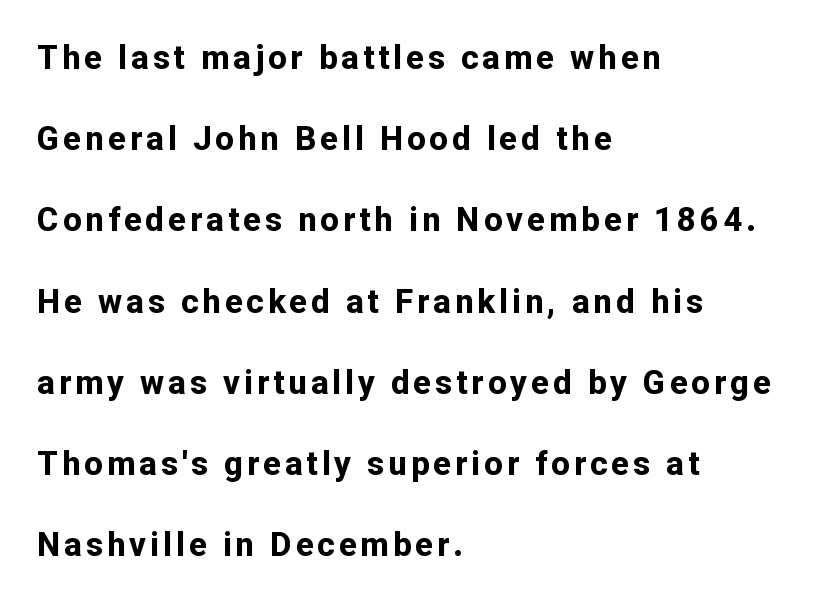
{"serif": "no", "italic": "no", "bold": "yes", "weight": "bold", "width": "normal", "stroke_contrast": "low", "x_height": "medium", "monospaced": "no", "underline": "no", "align": "left", "line_spacing": "loose", "line_spacing_ratio": 2.46, "glyph_px": 33}
